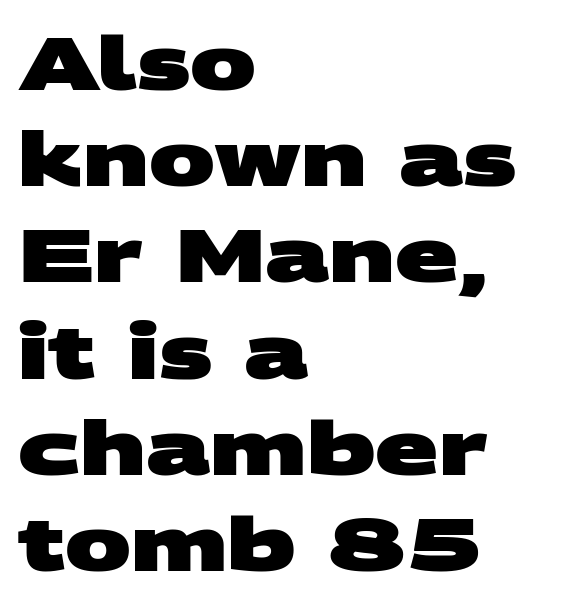
The image shows 74 px heavy, wide sans-serif type; set left-aligned, normal line spacing (1.3x), normal letter spacing, not underlined; medium stroke contrast and a large x-height.
